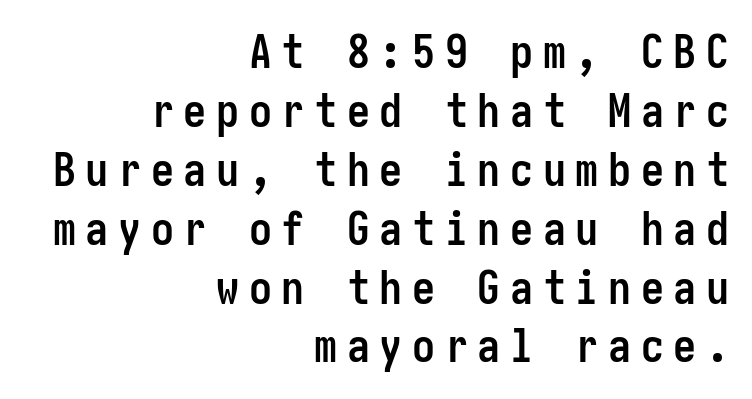
Q: Is the text bold? A: Yes.
Q: Is the text italic (slanted)? A: No, it is upright.
Q: Is the typeface a serif or a sans-serif typeface? A: Sans-serif.
Q: Is the text underlined? A: No.
Q: How is the paragraph aligned? A: Right-aligned.
Q: Is the spacing between letters normal or unusually wide? A: Unusually wide.
Q: Is the spacing between lines tight, normal or loose? A: Normal.
Q: Width (condensed, normal, or wide)? A: Condensed.
Q: Stroke contrast? A: Low.
Q: x-height? A: Medium.
